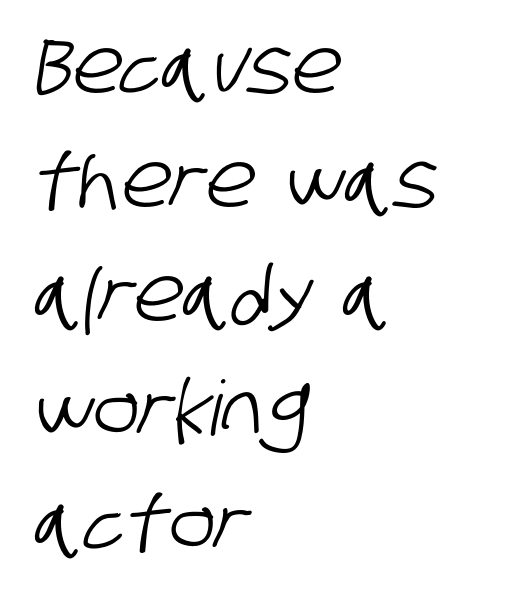
Q: Is the typeface a serif or a sans-serif typeface? A: Sans-serif.
Q: Is the text underlined? A: No.
Q: How is the paragraph aligned? A: Left-aligned.
Q: Is the spacing between letters normal or unusually wide? A: Normal.
Q: Is the spacing between lines tight, normal or loose? A: Normal.
Q: Width (condensed, normal, or wide)? A: Condensed.
Q: Stroke contrast? A: Low.
Q: x-height? A: Large.
Q: Monospaced? A: No.
